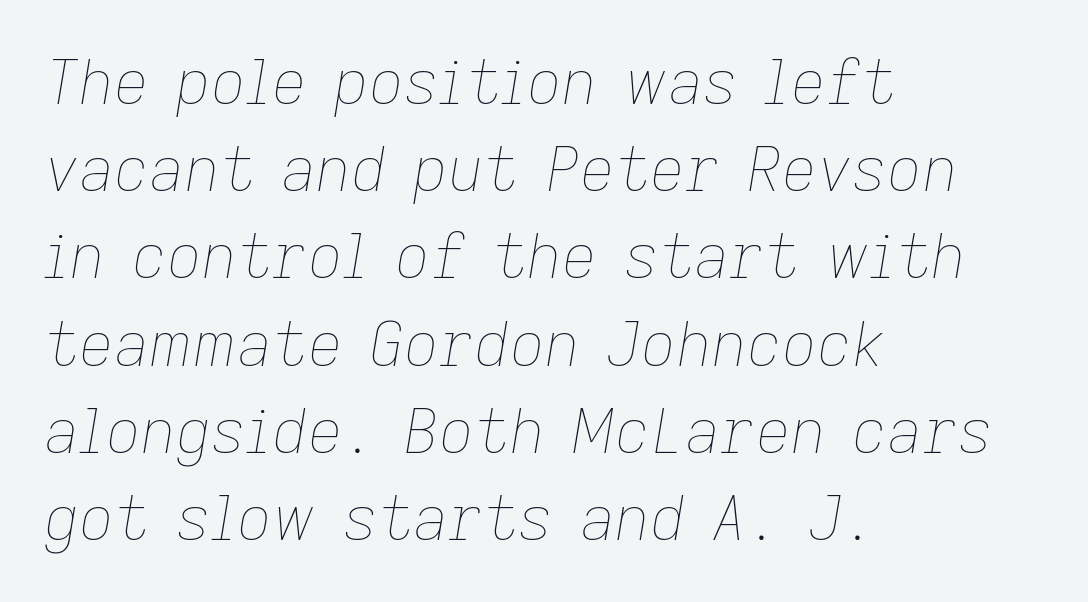
The image shows 61 px thin type, italic (leaning right); set left-aligned, normal line spacing (1.43x), normal letter spacing, not underlined; low stroke contrast and a medium x-height.
